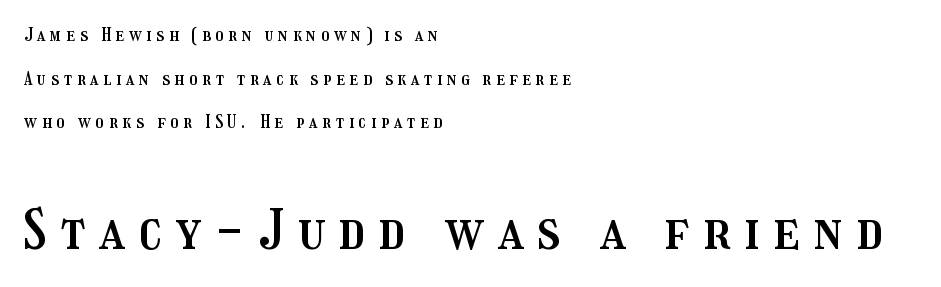
Q: Is the text italic (slanted)? A: No, it is upright.
Q: Is the text underlined? A: No.
Q: How is the paragraph aligned? A: Left-aligned.
Q: Is the spacing between letters normal or unusually wide? A: Unusually wide.
Q: Is the spacing between lines tight, normal or loose? A: Loose.
Q: Which block of text is set in a larger size, the first (top) or the second (bottom)? A: The second (bottom) one.
Q: Width (condensed, normal, or wide)? A: Condensed.
Q: Stroke contrast? A: Medium.
Q: x-height? A: Medium.
Q: Monospaced? A: No.
